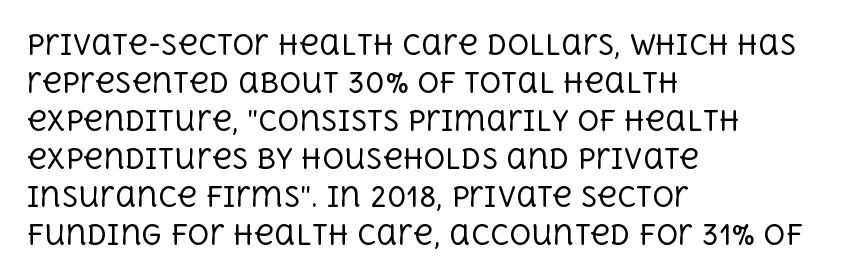
The designer left line spacing at the default. A classic flush-left, rag-right setting is used for this passage. The font sits on the lighter half of the weight spectrum, regular included. The letters stand straight up with perfectly vertical stems. No word sits above an underline.
